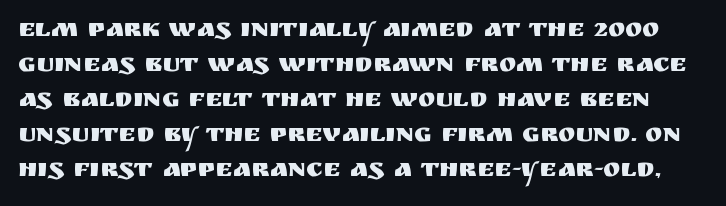
The glyphs are unaccompanied by any horizontal stroke below them. A typesetter would mark this as roman, not italic. How are the letters spaced? Ordinarily, with no added tracking. The lines sit at an ordinary, default distance from one another.
